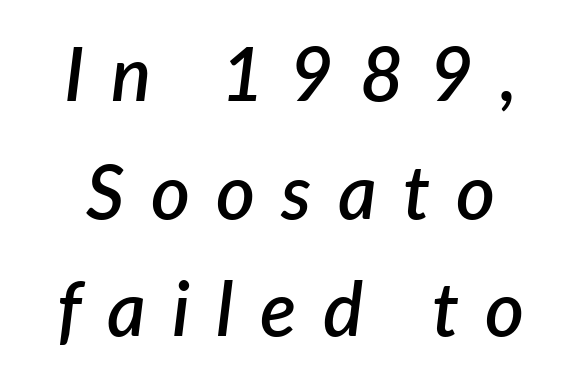
Spacing verdict: proportional, widths tailored to each character. One glance says typical: line gaps are just what's usual. The font's italic variant was chosen for this text. Decoration check: the copy has no underline.
